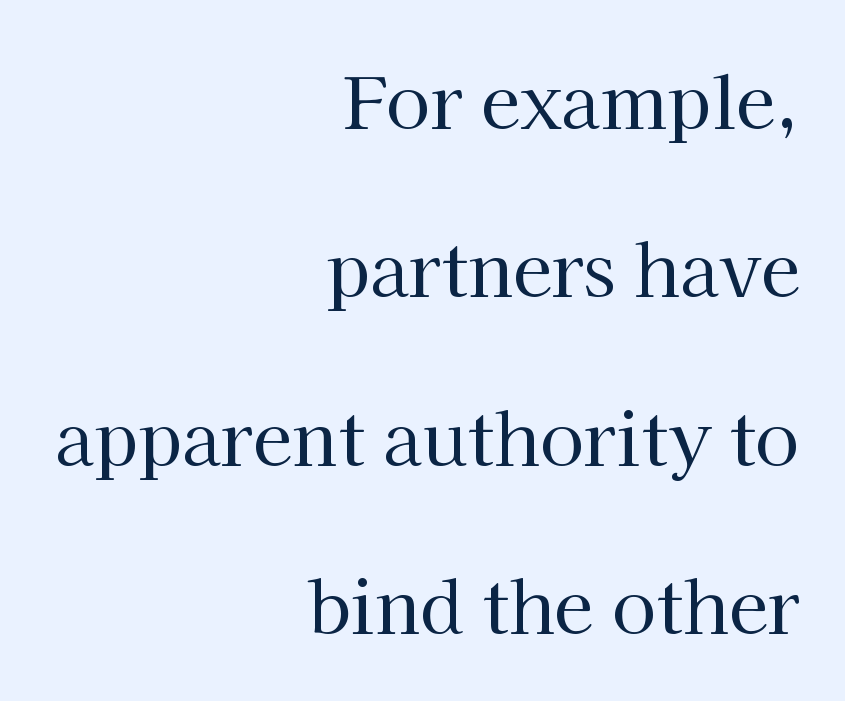
The image shows 72 px regular-weight serif type, upright; set right-aligned, loose line spacing (2.34x), normal letter spacing, not underlined; high stroke contrast and a medium x-height.
